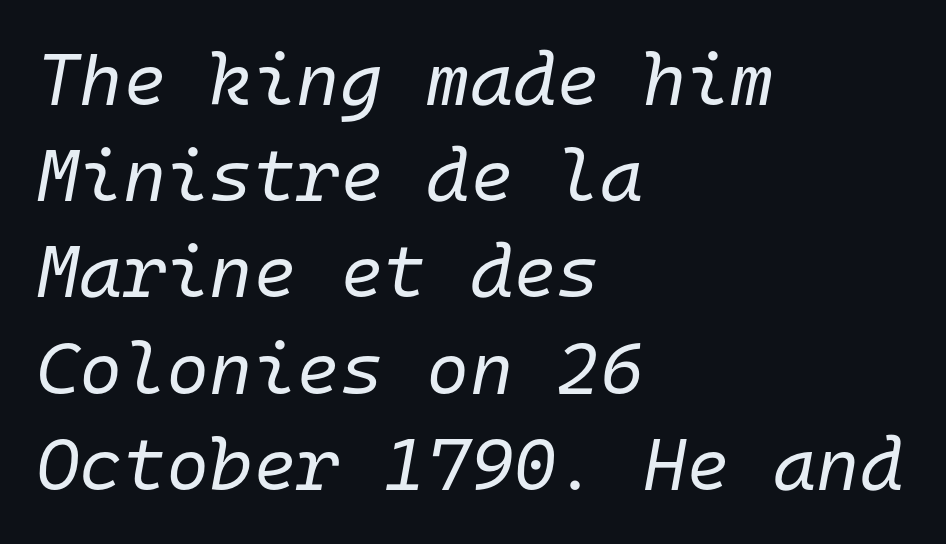
The image shows 74 px regular-weight type, italic (leaning right), monospaced; set left-aligned, normal line spacing (1.3x), normal letter spacing, not underlined; low stroke contrast and a medium x-height.
